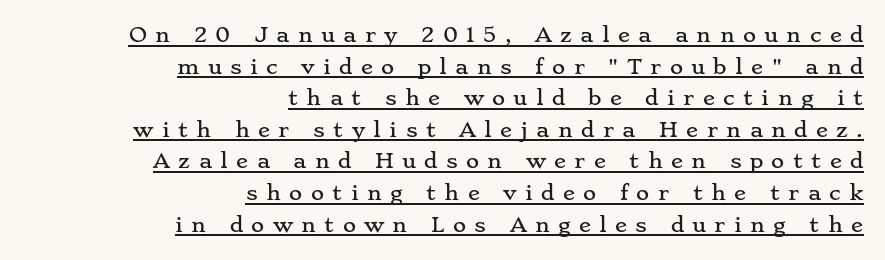
{"italic": "no", "underline": "yes", "align": "right", "line_spacing": "normal", "line_spacing_ratio": 1.58, "letter_spacing": "wide", "letter_spacing_em": 0.42, "glyph_px": 20}
